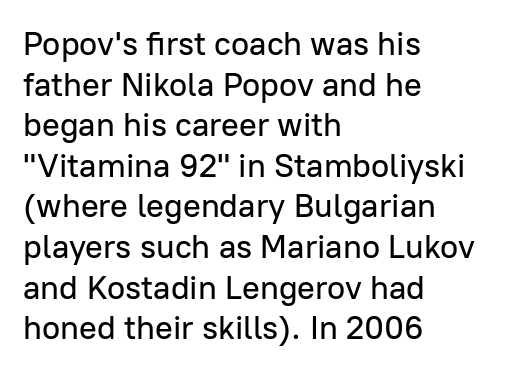
Q: Is the text italic (slanted)? A: No, it is upright.
Q: Is the typeface a serif or a sans-serif typeface? A: Sans-serif.
Q: Is the text underlined? A: No.
Q: How is the paragraph aligned? A: Left-aligned.
Q: Is the spacing between letters normal or unusually wide? A: Normal.
Q: Width (condensed, normal, or wide)? A: Normal.
Q: Stroke contrast? A: Low.
Q: x-height? A: Medium.
Q: Monospaced? A: No.
